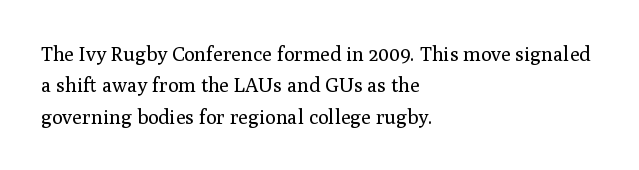
The image shows 20 px text type, upright; set left-aligned, normal line spacing (1.57x), normal letter spacing, not underlined.
